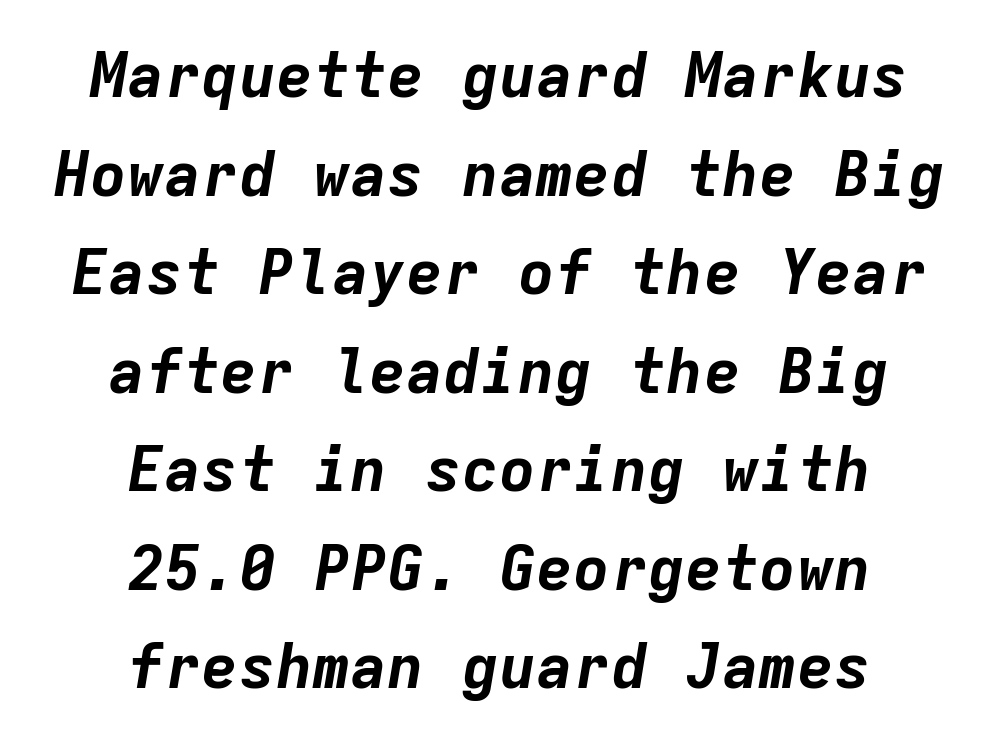
Q: Is the text bold? A: Yes.
Q: Is the text italic (slanted)? A: Yes, it leans right by about 9 degrees.
Q: Is the text underlined? A: No.
Q: How is the paragraph aligned? A: Centered.
Q: Is the spacing between letters normal or unusually wide? A: Normal.
Q: Is the spacing between lines tight, normal or loose? A: Normal.
Q: Width (condensed, normal, or wide)? A: Normal.
Q: Stroke contrast? A: Low.
Q: x-height? A: Medium.
Q: Monospaced? A: Yes.
